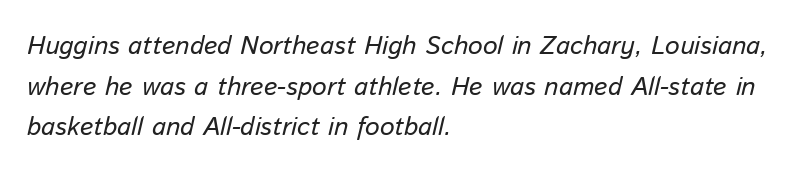
The image shows 26 px text type, italic (leaning right); set left-aligned, normal line spacing (1.56x), normal letter spacing, not underlined.
